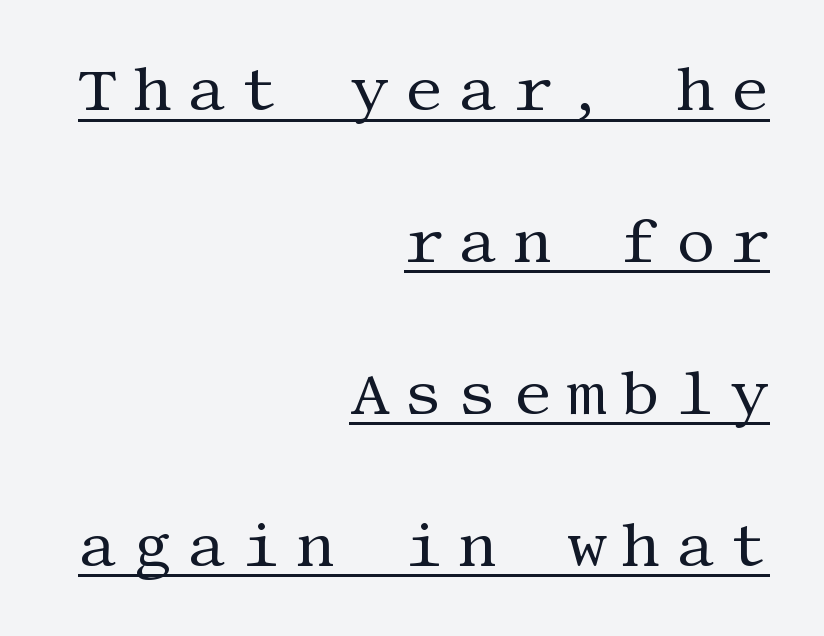
Q: Is the text bold? A: No.
Q: Is the text italic (slanted)? A: No, it is upright.
Q: Is the typeface a serif or a sans-serif typeface? A: Serif.
Q: Is the text underlined? A: Yes.
Q: How is the paragraph aligned? A: Right-aligned.
Q: Is the spacing between letters normal or unusually wide? A: Unusually wide.
Q: Is the spacing between lines tight, normal or loose? A: Loose.
Q: Width (condensed, normal, or wide)? A: Normal.
Q: Stroke contrast? A: Medium.
Q: x-height? A: Large.
